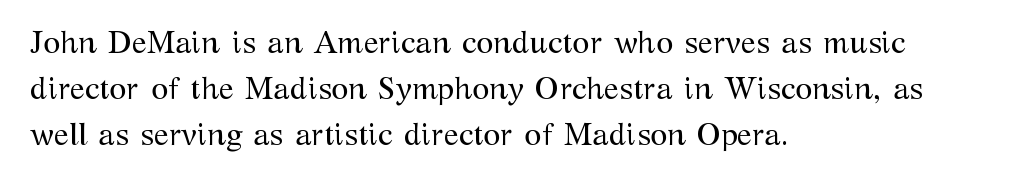
{"serif": "yes", "italic": "no", "bold": "no", "weight": "regular", "width": "normal", "stroke_contrast": "medium", "x_height": "medium", "monospaced": "no", "underline": "no", "align": "left", "line_spacing": "normal", "line_spacing_ratio": 1.48, "letter_spacing": "normal", "letter_spacing_em": 0.0, "glyph_px": 31}
